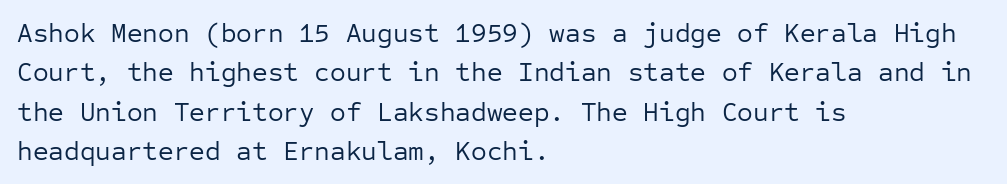
The image shows 27 px text type, upright; set left-aligned, normal line spacing (1.46x), normal letter spacing, not underlined.
